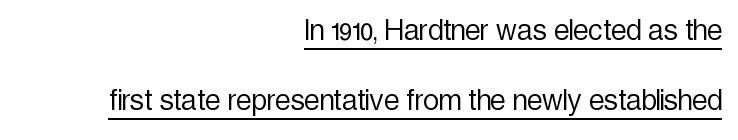
The image shows 35 px light, condensed sans-serif type, upright; set right-aligned, loose line spacing (1.99x), normal letter spacing, underlined; a medium x-height.
